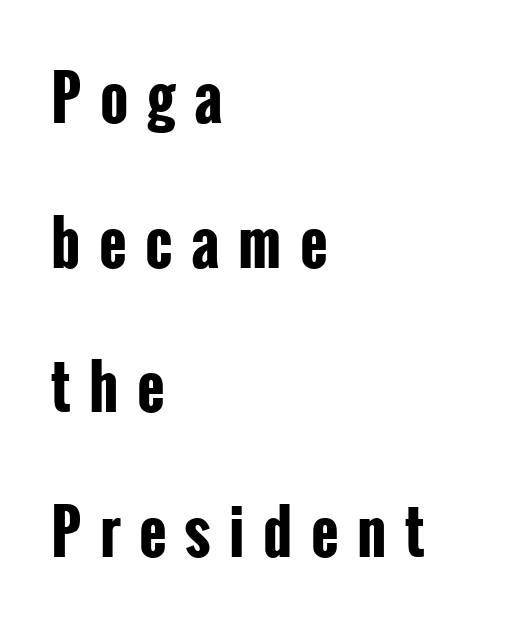
Q: Is the text bold? A: Yes.
Q: Is the text italic (slanted)? A: No, it is upright.
Q: Is the typeface a serif or a sans-serif typeface? A: Sans-serif.
Q: Is the text underlined? A: No.
Q: How is the paragraph aligned? A: Left-aligned.
Q: Is the spacing between letters normal or unusually wide? A: Unusually wide.
Q: Is the spacing between lines tight, normal or loose? A: Loose.
Q: Width (condensed, normal, or wide)? A: Condensed.
Q: Stroke contrast? A: Low.
Q: x-height? A: Medium.
Q: Monospaced? A: No.
